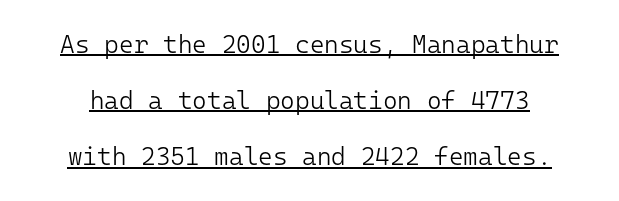
Q: Is the text bold? A: No.
Q: Is the text italic (slanted)? A: No, it is upright.
Q: Is the text underlined? A: Yes.
Q: Is the spacing between letters normal or unusually wide? A: Normal.
Q: Is the spacing between lines tight, normal or loose? A: Loose.
